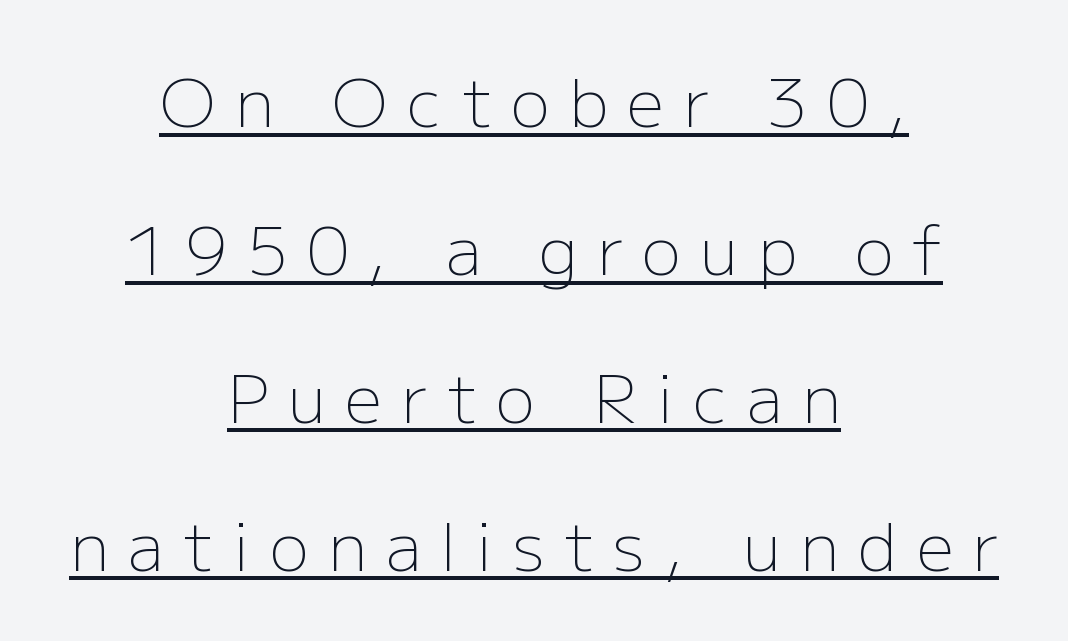
{"serif": "no", "italic": "no", "bold": "no", "weight": "light", "width": "normal", "stroke_contrast": "low", "x_height": "medium", "monospaced": "no", "underline": "yes", "align": "center", "line_spacing": "loose", "line_spacing_ratio": 2.24, "letter_spacing": "wide", "letter_spacing_em": 0.29, "glyph_px": 66}
